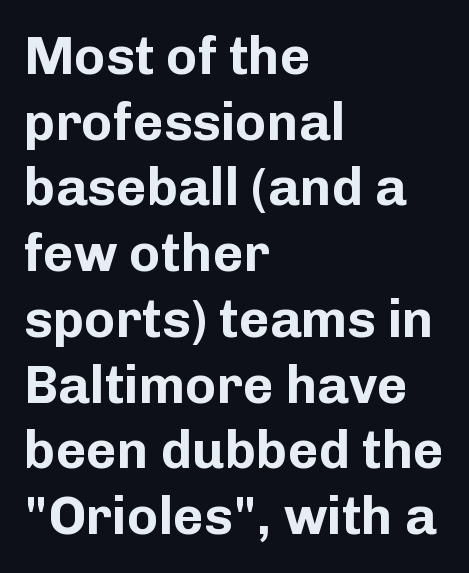
Strokes here are thick enough to call this a true bold. Tracking value appears to be zero — textbook default spacing. Ordinary non-slanted type is in use. Note: no serifs on the glyphs.
